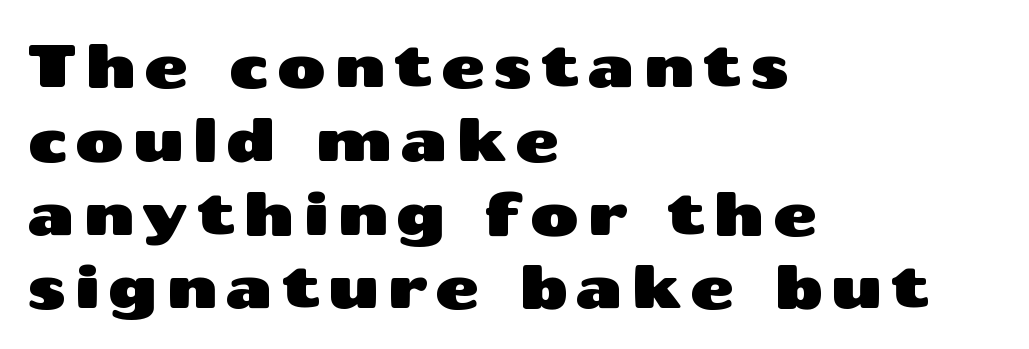
The image shows 60 px wide sans-serif type, upright; set left-aligned, line spacing 1.23x, not underlined; medium stroke contrast and a medium x-height.
